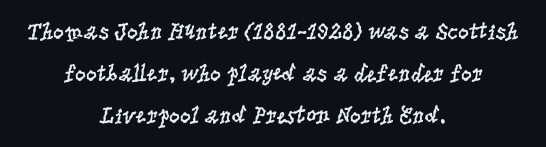
The image shows 24 px text type; set centered, line spacing 1.75x, normal letter spacing, not underlined.
